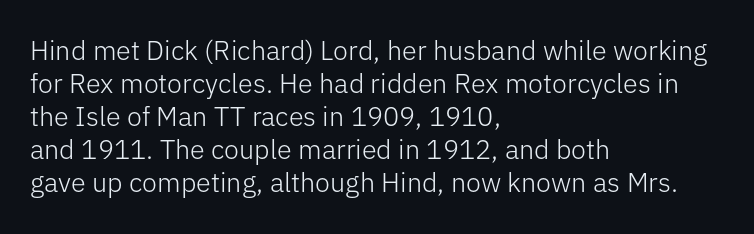
Q: Is the text bold? A: No.
Q: Is the text italic (slanted)? A: No, it is upright.
Q: Is the text underlined? A: No.
Q: How is the paragraph aligned? A: Left-aligned.
Q: Is the spacing between letters normal or unusually wide? A: Normal.
